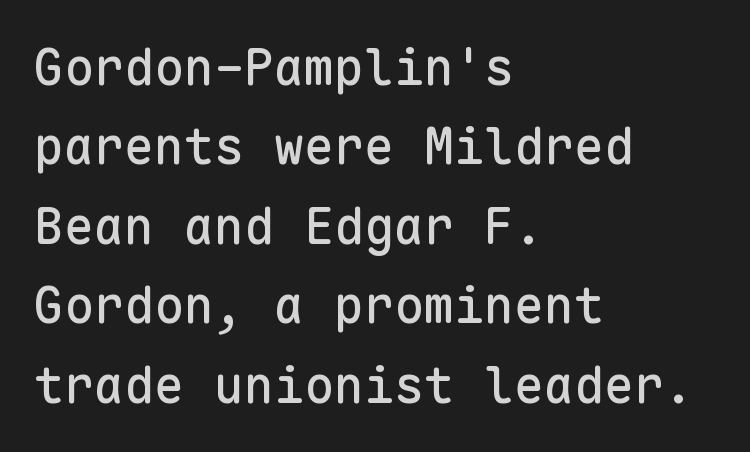
Underlining? Definitely not there. Short note: letters normally spaced. This is the regular roman posture of the typeface. These lines stack with their left ends in a neat column.
